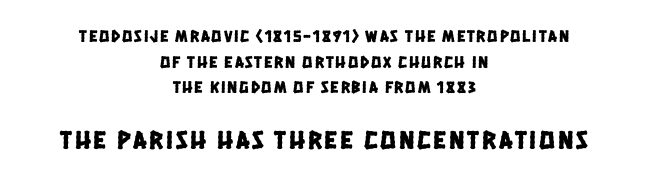
{"underline": "no", "align": "center", "line_spacing": "normal", "line_spacing_ratio": 1.51, "larger_block": "second", "size_ratio": 1.53, "glyph_px": 26}
